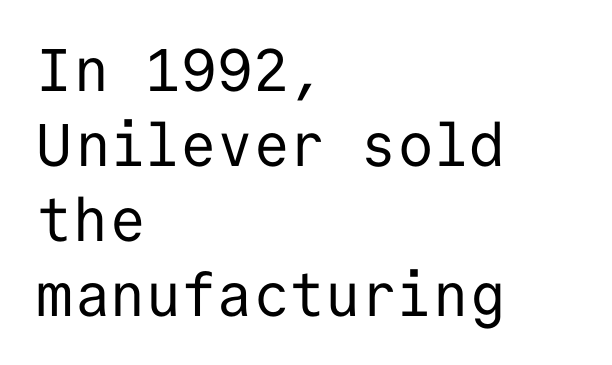
Counters stay open thanks to moderate or lighter strokes. Honestly, there is no underline to notice here at all. Is this a fixed-width face? Yes — each glyph sits in an identical cell. The characters display no serif detailing; their extremities are plain. Vertical strokes here are truly vertical.
